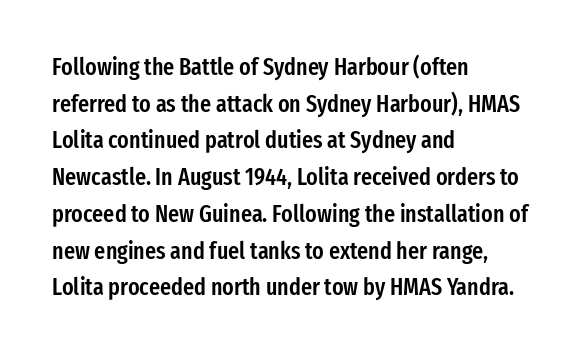
Q: Is the text bold? A: Semi-bold.
Q: Is the text italic (slanted)? A: No, it is upright.
Q: Is the text underlined? A: No.
Q: How is the paragraph aligned? A: Left-aligned.
Q: Is the spacing between letters normal or unusually wide? A: Normal.
Q: Is the spacing between lines tight, normal or loose? A: Normal.
